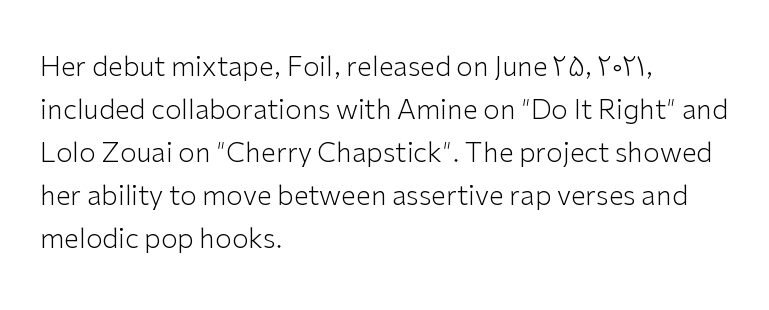
{"italic": "no", "bold": "no", "underline": "no", "align": "left", "line_spacing": "normal", "line_spacing_ratio": 1.59, "letter_spacing": "normal", "letter_spacing_em": 0.0, "glyph_px": 27}
